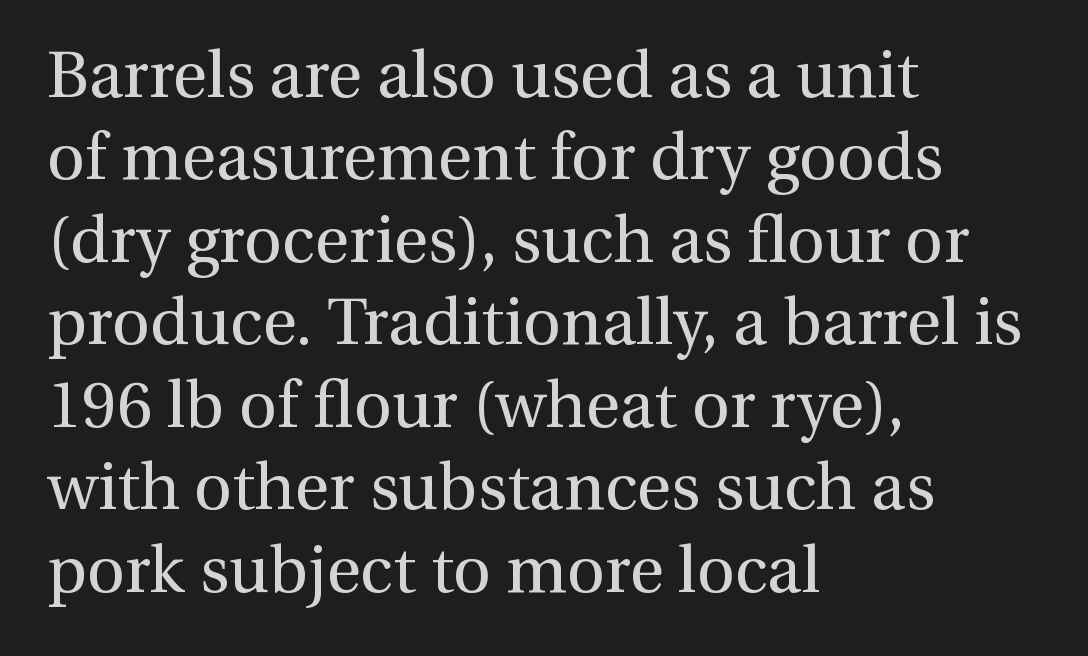
Q: Is the text bold? A: No.
Q: Is the text italic (slanted)? A: No, it is upright.
Q: Is the typeface a serif or a sans-serif typeface? A: Serif.
Q: Is the text underlined? A: No.
Q: How is the paragraph aligned? A: Left-aligned.
Q: Is the spacing between letters normal or unusually wide? A: Normal.
Q: Is the spacing between lines tight, normal or loose? A: Normal.
Q: Width (condensed, normal, or wide)? A: Normal.
Q: Stroke contrast? A: Medium.
Q: x-height? A: Medium.
Q: Monospaced? A: No.
